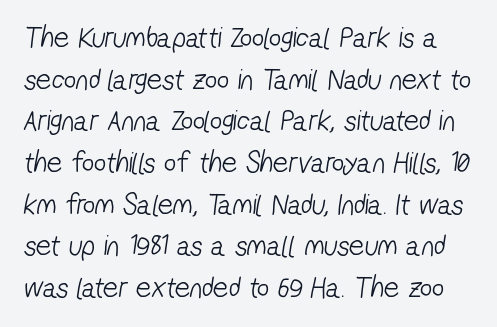
Q: Is the text bold? A: No.
Q: Is the typeface a serif or a sans-serif typeface? A: Sans-serif.
Q: Is the text underlined? A: No.
Q: Is the spacing between letters normal or unusually wide? A: Normal.
Q: Is the spacing between lines tight, normal or loose? A: Normal.
Q: Width (condensed, normal, or wide)? A: Condensed.
Q: Stroke contrast? A: Low.
Q: x-height? A: Medium.
Q: Monospaced? A: No.
